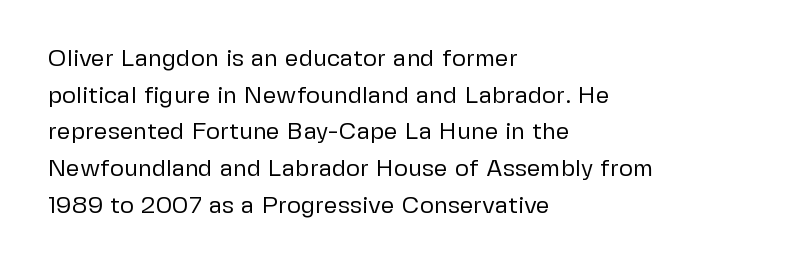
{"italic": "no", "bold": "no", "underline": "no", "align": "left", "line_spacing": "normal", "line_spacing_ratio": 1.53, "letter_spacing": "normal", "letter_spacing_em": 0.0, "glyph_px": 24}
